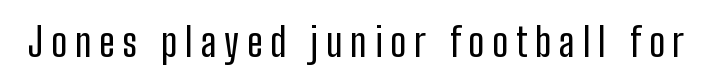
You could only call the tracking loose — the letters float apart. Letterform terminals end flat and unadorned throughout the passage. The space beneath each line is pristine and unruled. A typesetter would call this proportional, since set widths differ per character.
